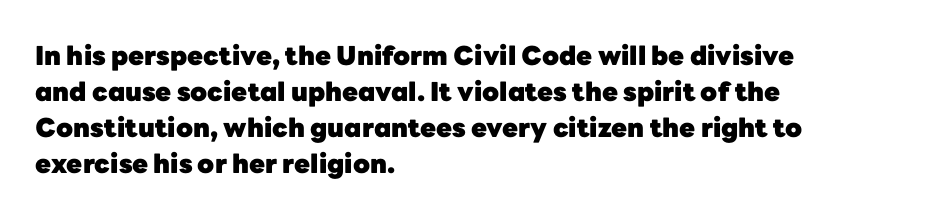
{"italic": "no", "bold": "yes", "underline": "no", "align": "left", "line_spacing": "normal", "line_spacing_ratio": 1.38, "letter_spacing": "normal", "letter_spacing_em": 0.0, "glyph_px": 26}
